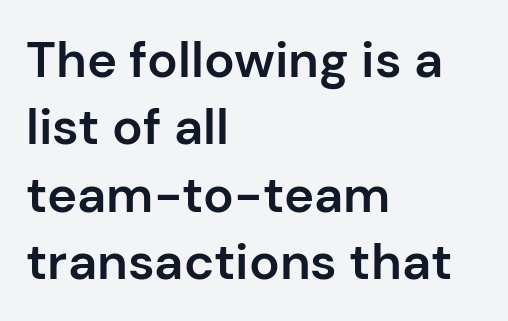
Note the varied advance widths — an 'i' is clearly narrower than an 'm'. Between one letter and the next there's only the usual sliver of space. I'd call this a sans setting — the letters go barefoot. The foot of each line stays bare and open.
